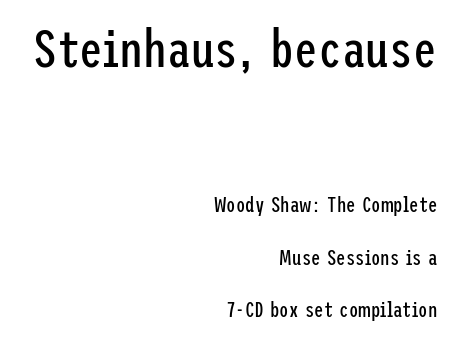
The image shows 53 px regular-weight, condensed sans-serif type, upright; set right-aligned, loose line spacing (2.49x), normal letter spacing, not underlined; the first (top) block is 2.52x larger; low stroke contrast and a medium x-height.
